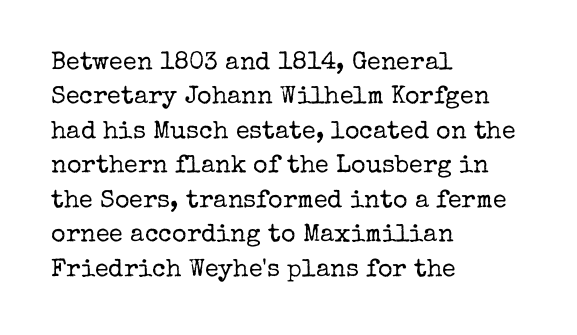
Spacing between characters is what you'd get straight out of the box. The passage shown is not underscored anywhere. The lines in this sample share a left origin and differ only in where they stop. The lines sit at an ordinary, default distance from one another. Is the type heavy? It reads as light-to-regular instead.
